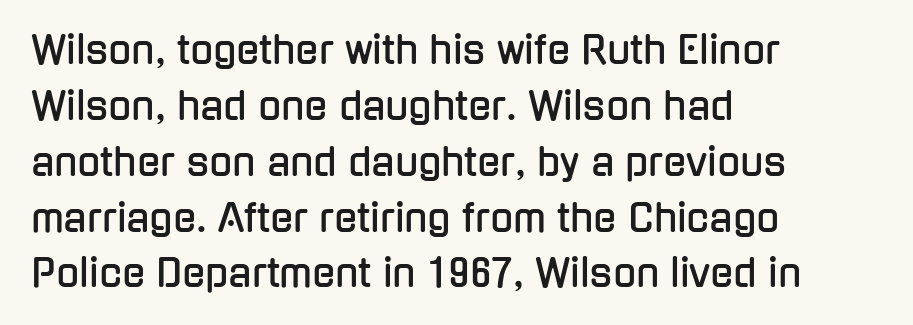
Visually the block forms a straight wall on the left and a jagged coastline on the right. Looks like regular typesetting: each glyph gets only the width it needs. The gap between lines stays unmarked. You can tell it's not italic because the verticals are truly vertical.
